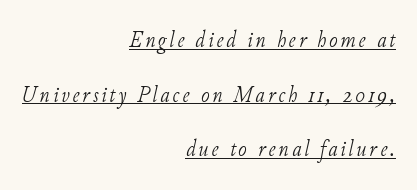
Q: Is the text bold? A: No.
Q: Is the text italic (slanted)? A: Yes, it leans right by about 11 degrees.
Q: Is the text underlined? A: Yes.
Q: How is the paragraph aligned? A: Right-aligned.
Q: Is the spacing between lines tight, normal or loose? A: Loose.
